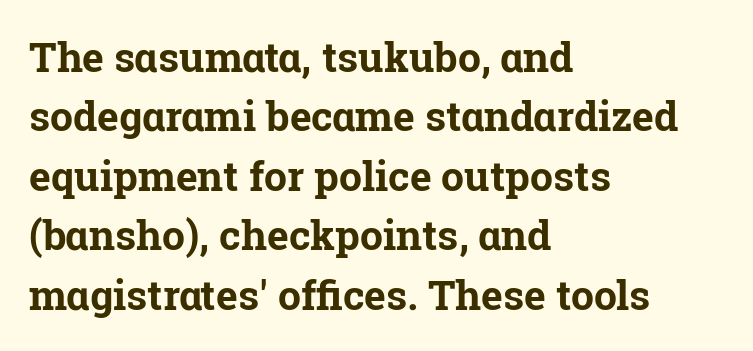
{"serif": "yes", "italic": "no", "bold": "yes", "weight": "bold", "width": "normal", "stroke_contrast": "low", "x_height": "medium", "monospaced": "no", "underline": "no", "align": "left", "line_spacing": "normal", "line_spacing_ratio": 1.45, "letter_spacing": "normal", "letter_spacing_em": 0.0, "glyph_px": 41}
